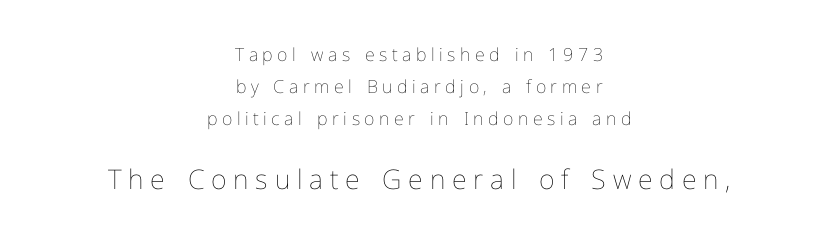
Substantial extra tracking has been applied to these lines. The rendering enlarges the type as you move from the upper chunk to the lower. Compared with a typical body face, this is equally light or lighter still. Notice how the stems are strictly vertical — no italics here. Which margin do the lines hug? Neither — every line sits in the middle. Descenders are the only things crossing below the line.
